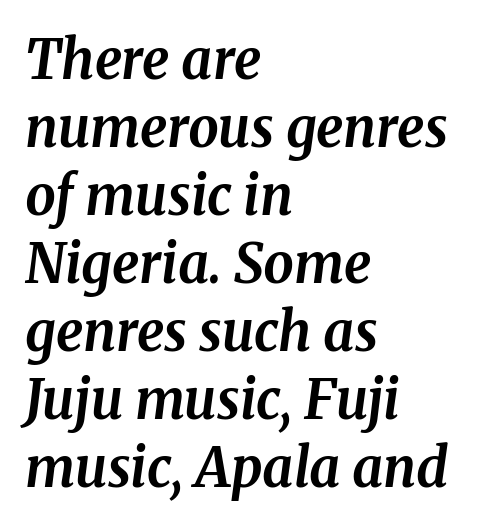
Students, this is bold: see how much ink each stroke carries. The lines are quadded left. Notice how the stems are inclined rather than vertical — that's the hallmark of italics. Here the designer chose a conventional face with non-uniform glyph widths.
